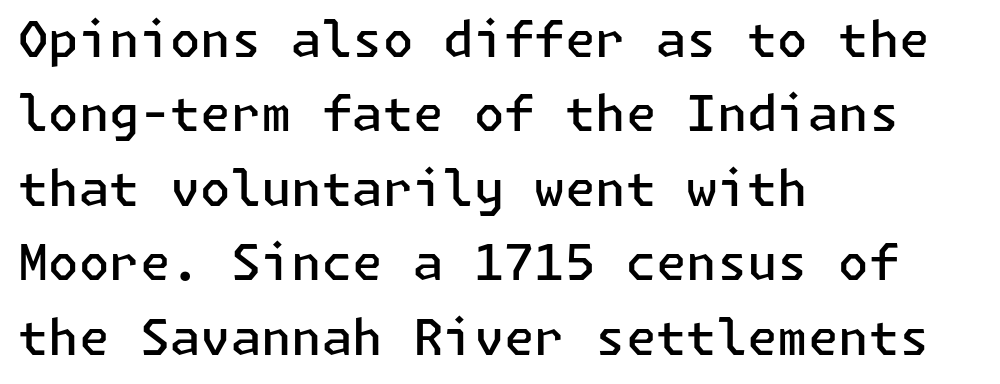
One glance says typical: line gaps are just what's usual. Designer's note — italics off, roman on. No extra tracking has been applied to these lines. Unlike a traditional serif, this face leaves its strokes unadorned. Horizontally, the lines are justified to the leading edge only.
